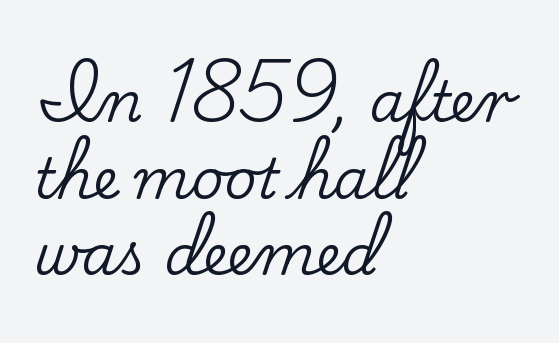
Q: Is the text italic (slanted)? A: Yes.
Q: Is the typeface a serif or a sans-serif typeface? A: Serif.
Q: Is the text underlined? A: No.
Q: How is the paragraph aligned? A: Left-aligned.
Q: Is the spacing between letters normal or unusually wide? A: Normal.
Q: Is the spacing between lines tight, normal or loose? A: Normal.
Q: Width (condensed, normal, or wide)? A: Normal.
Q: Stroke contrast? A: Low.
Q: x-height? A: Small.
Q: Monospaced? A: No.
